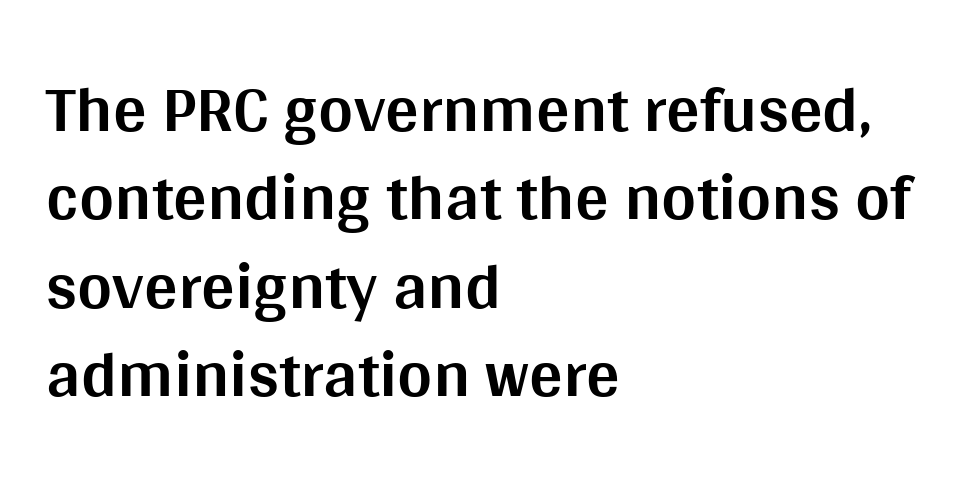
The image shows 67 px bold sans-serif type, upright; set left-aligned, normal line spacing (1.32x), normal letter spacing, not underlined; medium stroke contrast and a large x-height.
